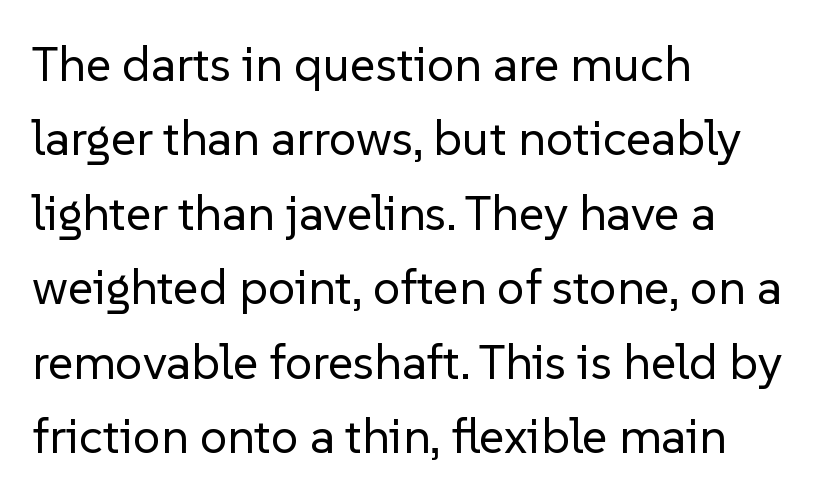
This sample has the flowing, uneven cadence of proportional lettering. Beneath every word, the page is bare. The cut favours lightness, reaching ordinary text weight at its darkest. Each new line begins a customary step beneath the previous one. These lines are set flush left with a ragged right edge.
